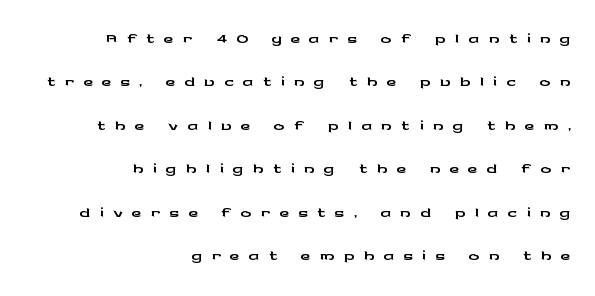
Display-style spreading of the glyphs; the letterfit is very open. The glyphs are unaccompanied by any horizontal stroke below them. The typesetter chose a ragged-left arrangement here. The leading is moderate, giving the passage an even texture. Italic? Not at all — the glyphs are vertical.
